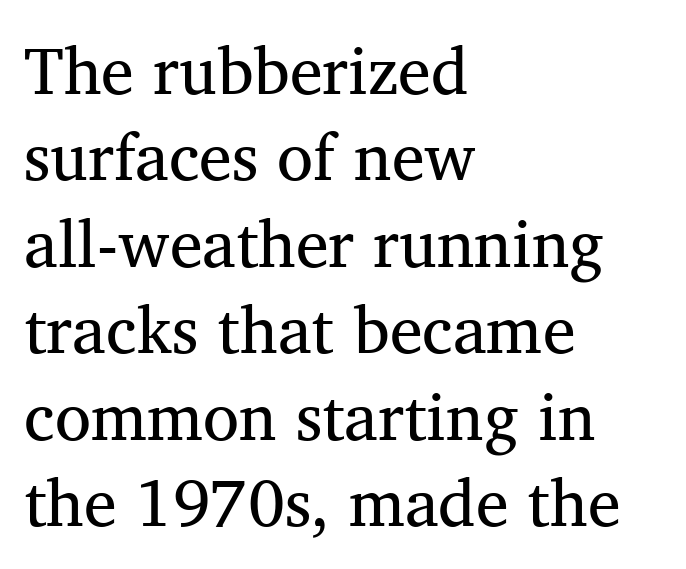
This sample has the flowing, uneven cadence of proportional lettering. Has an underline been added? It has not. The horizontal fit of the characters is conventional and even. The font sits on the lighter half of the weight spectrum, regular included. This sample uses an upright cut, with every glyph sitting square on the baseline.
